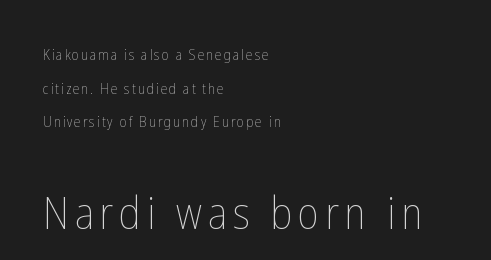
Q: Is the text bold? A: No.
Q: Is the text italic (slanted)? A: No, it is upright.
Q: Is the text underlined? A: No.
Q: How is the paragraph aligned? A: Left-aligned.
Q: Is the spacing between lines tight, normal or loose? A: Loose.
Q: Which block of text is set in a larger size, the first (top) or the second (bottom)? A: The second (bottom) one.
Q: Width (condensed, normal, or wide)? A: Condensed.
Q: Stroke contrast? A: Low.
Q: x-height? A: Medium.
Q: Monospaced? A: No.
